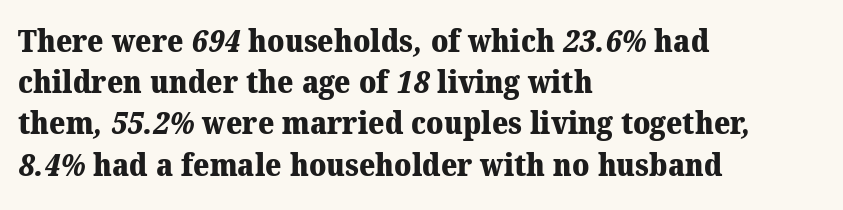
The image shows 31 px heavy serif type; set left-aligned, normal line spacing (1.33x), normal letter spacing, not underlined; medium stroke contrast and a medium x-height.
